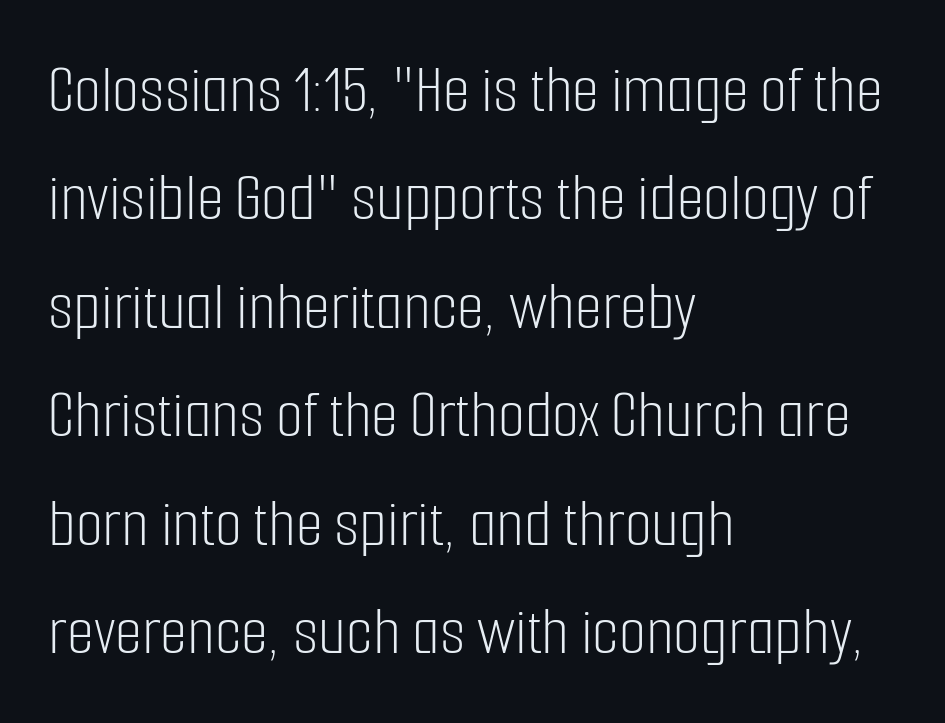
Beneath every word, the page is bare. It's the straight-up-and-down kind of type. The letters advance in unequal steps, a hallmark of proportional type. Font category for this specimen: sans-serif. A classic flush-left, rag-right setting is used for this passage. Line spacing here is normal.
